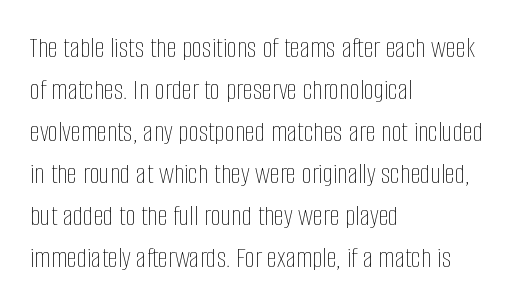
The image shows 29 px thin, condensed type, upright; set left-aligned, normal line spacing (1.45x), normal letter spacing, not underlined; low stroke contrast and a large x-height.
